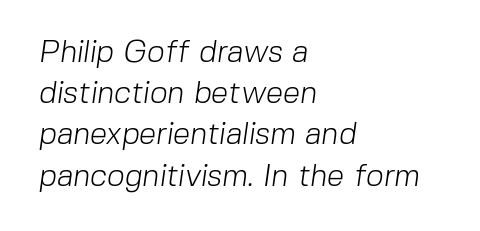
{"serif": "no", "bold": "no", "weight": "light", "width": "normal", "stroke_contrast": "low", "x_height": "medium", "monospaced": "no", "underline": "no", "align": "left", "line_spacing": "normal", "line_spacing_ratio": 1.33, "letter_spacing": "normal", "letter_spacing_em": 0.0, "glyph_px": 31}
